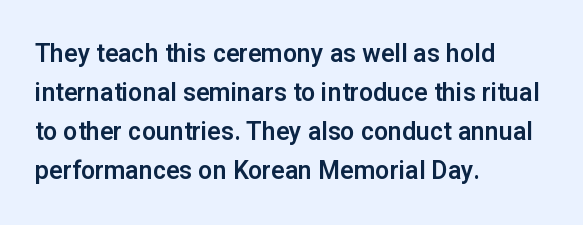
The image shows 25 px text type, upright; set left-aligned, normal line spacing (1.56x), normal letter spacing, not underlined.
